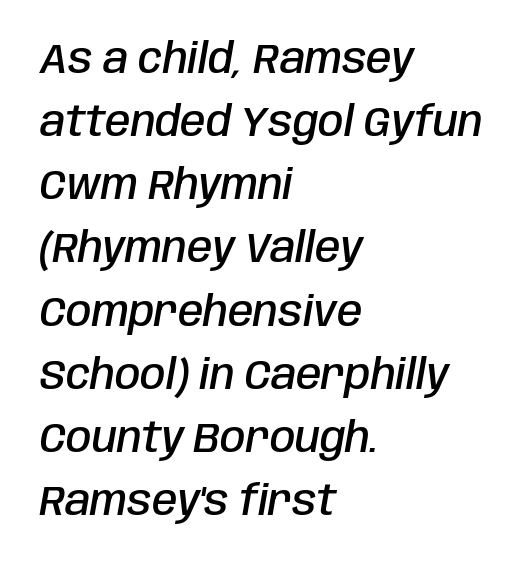
Check under the words: just untouched page. The rendering uses natural spacing where letterforms have individual widths. The axis of the letterforms is tilted away from vertical. Notice how the passage keeps a crisp vertical edge on the left only. Successive baselines arrive at the customary interval. The rendering uses a semibold face; strokes are thickened but not to full bold.
